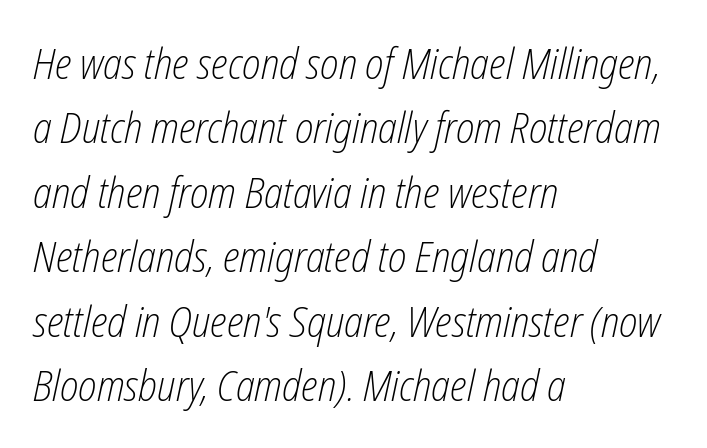
{"italic": "yes", "lean": "right", "slant_degrees": 12, "bold": "no", "weight": "light", "width": "condensed", "stroke_contrast": "low", "x_height": "medium", "monospaced": "no", "underline": "no", "align": "left", "line_spacing": "normal", "line_spacing_ratio": 1.5, "letter_spacing": "normal", "letter_spacing_em": 0.0, "glyph_px": 43}
